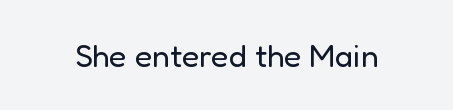
Q: Is the text bold? A: No.
Q: Is the text italic (slanted)? A: No, it is upright.
Q: Is the typeface a serif or a sans-serif typeface? A: Sans-serif.
Q: Is the text underlined? A: No.
Q: Is the spacing between letters normal or unusually wide? A: Normal.
Q: Width (condensed, normal, or wide)? A: Normal.
Q: Stroke contrast? A: Low.
Q: x-height? A: Medium.
Q: Monospaced? A: No.
